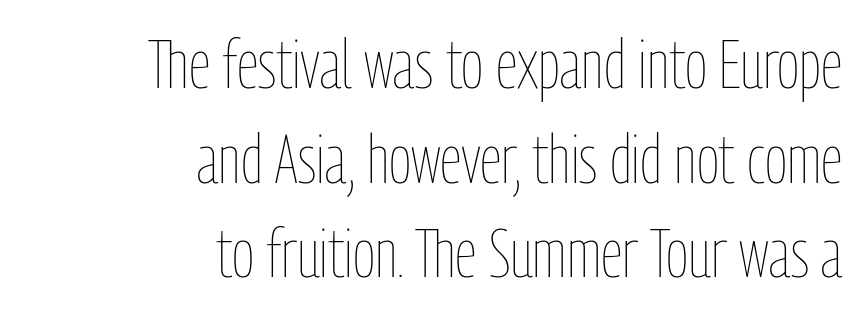
{"italic": "no", "bold": "no", "weight": "thin", "width": "condensed", "stroke_contrast": "low", "x_height": "medium", "monospaced": "no", "underline": "no", "align": "right", "line_spacing": "normal", "line_spacing_ratio": 1.37, "letter_spacing": "normal", "letter_spacing_em": 0.0, "glyph_px": 69}
